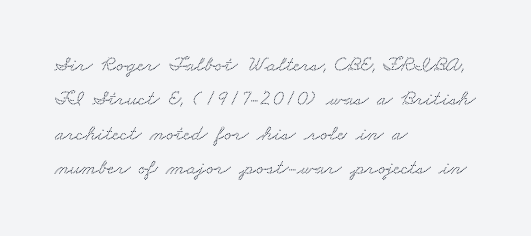
{"underline": "no", "align": "left", "line_spacing": "normal", "line_spacing_ratio": 1.56, "letter_spacing": "normal", "letter_spacing_em": 0.0, "glyph_px": 22}
